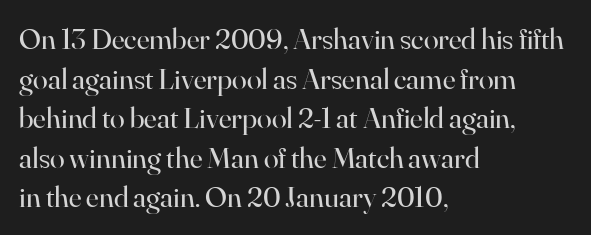
Q: Is the text bold? A: No.
Q: Is the text italic (slanted)? A: No, it is upright.
Q: Is the typeface a serif or a sans-serif typeface? A: Serif.
Q: Is the text underlined? A: No.
Q: How is the paragraph aligned? A: Left-aligned.
Q: Is the spacing between letters normal or unusually wide? A: Normal.
Q: Is the spacing between lines tight, normal or loose? A: Normal.
Q: Width (condensed, normal, or wide)? A: Normal.
Q: Stroke contrast? A: High.
Q: x-height? A: Small.
Q: Monospaced? A: No.
